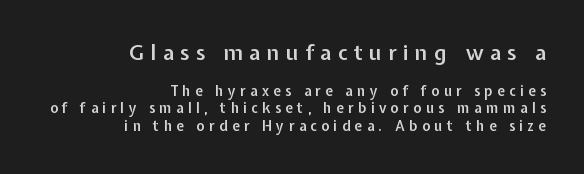
The image shows 21 px text type, upright; set right-aligned, line spacing 1.24x, unusually wide letter spacing (+0.31 em), not underlined; the first (top) block is 1.5x larger.
